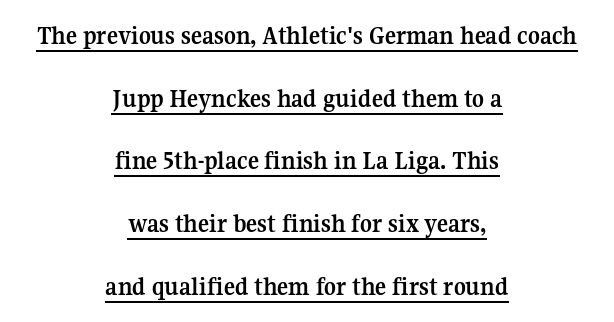
Q: Is the text bold? A: Yes.
Q: Is the text italic (slanted)? A: No, it is upright.
Q: Is the text underlined? A: Yes.
Q: How is the paragraph aligned? A: Centered.
Q: Is the spacing between letters normal or unusually wide? A: Normal.
Q: Is the spacing between lines tight, normal or loose? A: Loose.
